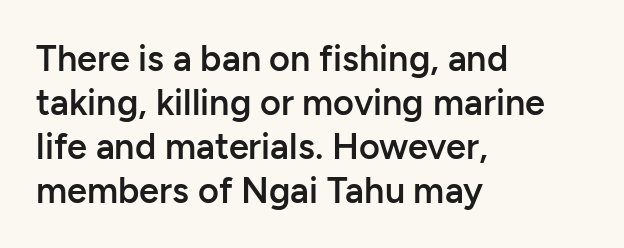
How are the letters spaced? Ordinarily, with no added tracking. The rendering shows plain stroke endings on the letterforms — a sans-serif design. Bare-footed words on every line. This is roman type, the default non-slanted kind.
